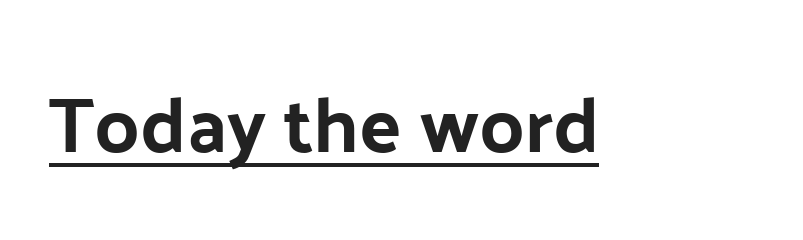
{"serif": "no", "italic": "no", "bold": "yes", "weight": "bold", "width": "normal", "stroke_contrast": "low", "x_height": "medium", "monospaced": "no", "underline": "yes", "letter_spacing": "normal", "letter_spacing_em": 0.0, "glyph_px": 78}
